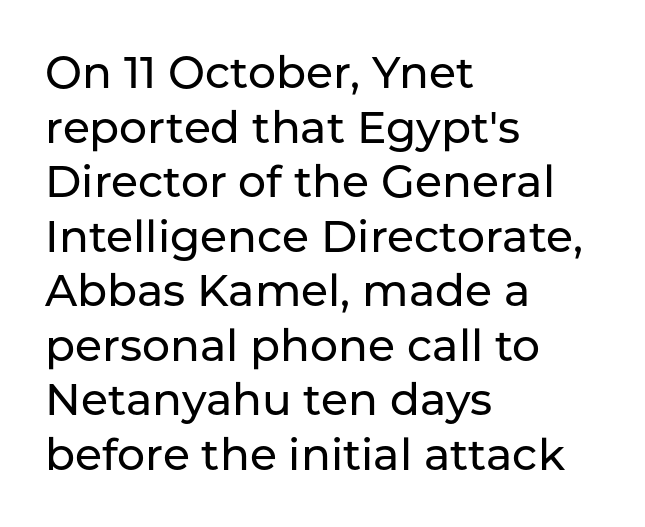
{"serif": "no", "italic": "no", "width": "normal", "stroke_contrast": "low", "x_height": "medium", "monospaced": "no", "underline": "no", "align": "left", "line_spacing_ratio": 1.24, "letter_spacing": "normal", "letter_spacing_em": 0.0, "glyph_px": 44}
